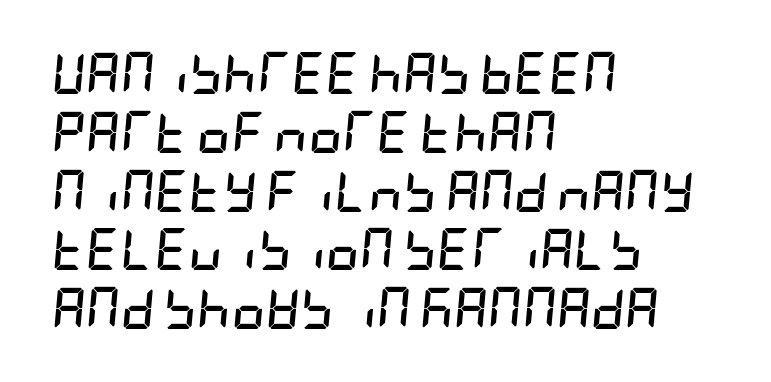
{"italic": "yes", "lean": "right", "slant_degrees": 5, "bold": "yes", "weight": "semibold", "width": "condensed", "stroke_contrast": "low", "x_height": "large", "underline": "no", "align": "left", "line_spacing": "normal", "line_spacing_ratio": 1.4, "letter_spacing": "normal", "letter_spacing_em": 0.0, "glyph_px": 42}
